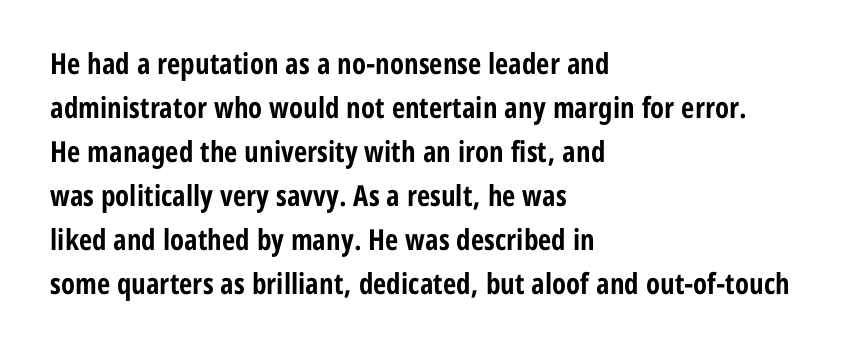
Letterform terminals end flat and unadorned throughout the passage. The line texture is even and compact thanks to regular tracking. Do the letters lean? They stand straight. Quick note: underline off. Which margin do the lines hug? The left one — the right edge is uneven.
